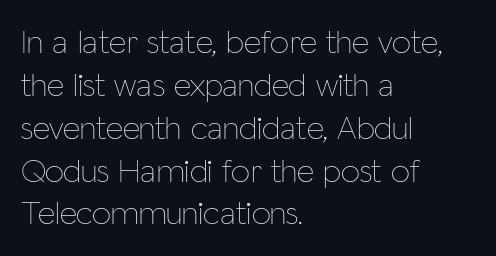
The letters stand straight up with perfectly vertical stems. The glyphs are unaccompanied by any horizontal stroke below them. Note the varied advance widths — an 'i' is clearly narrower than an 'm'. What's the leading like? Ordinary, nothing unusual. Reading down the block, your eye returns to a fixed left position each line.
